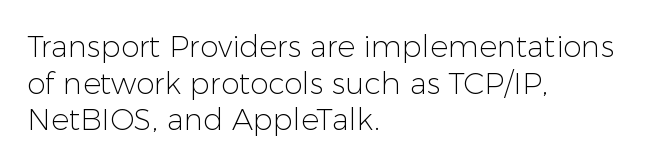
Q: Is the text bold? A: No.
Q: Is the text italic (slanted)? A: No, it is upright.
Q: Is the typeface a serif or a sans-serif typeface? A: Sans-serif.
Q: Is the text underlined? A: No.
Q: How is the paragraph aligned? A: Left-aligned.
Q: Is the spacing between letters normal or unusually wide? A: Normal.
Q: Width (condensed, normal, or wide)? A: Normal.
Q: Stroke contrast? A: Low.
Q: x-height? A: Medium.
Q: Monospaced? A: No.
